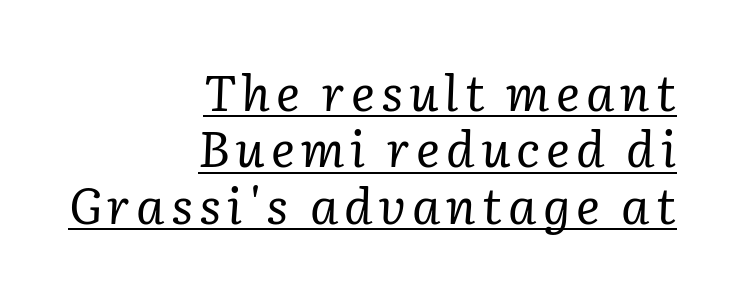
Q: Is the text bold? A: No.
Q: Is the text italic (slanted)? A: Yes, it leans right by about 2 degrees.
Q: Is the typeface a serif or a sans-serif typeface? A: Serif.
Q: Is the text underlined? A: Yes.
Q: How is the paragraph aligned? A: Right-aligned.
Q: Is the spacing between lines tight, normal or loose? A: Tight.
Q: Width (condensed, normal, or wide)? A: Normal.
Q: Stroke contrast? A: Low.
Q: x-height? A: Medium.
Q: Monospaced? A: No.
